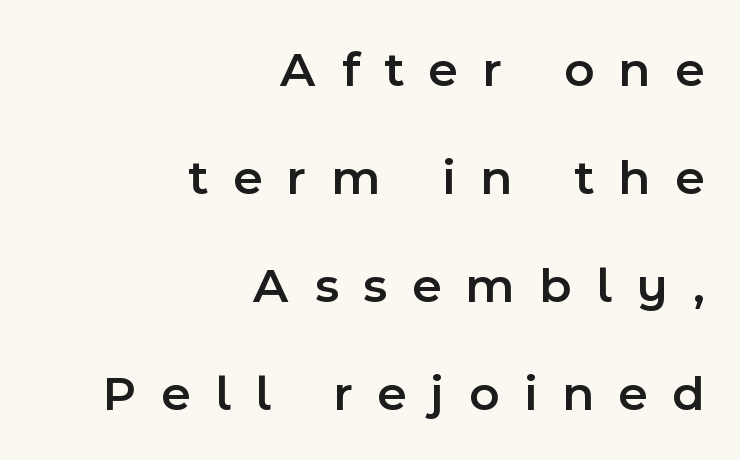
Q: Is the text bold? A: Semi-bold.
Q: Is the text italic (slanted)? A: No, it is upright.
Q: Is the typeface a serif or a sans-serif typeface? A: Sans-serif.
Q: Is the text underlined? A: No.
Q: How is the paragraph aligned? A: Right-aligned.
Q: Is the spacing between letters normal or unusually wide? A: Unusually wide.
Q: Is the spacing between lines tight, normal or loose? A: Loose.
Q: Width (condensed, normal, or wide)? A: Normal.
Q: x-height? A: Medium.
Q: Monospaced? A: No.
